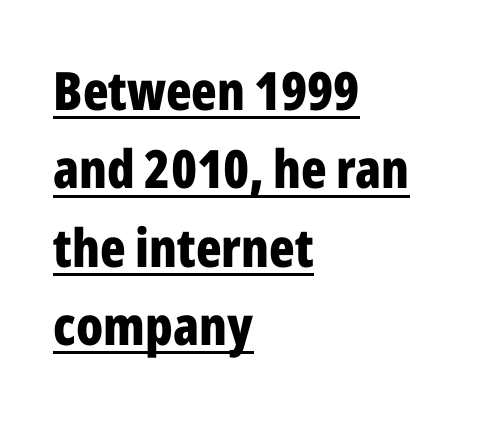
Q: Is the text bold? A: Yes.
Q: Is the text italic (slanted)? A: No, it is upright.
Q: Is the typeface a serif or a sans-serif typeface? A: Sans-serif.
Q: Is the text underlined? A: Yes.
Q: How is the paragraph aligned? A: Left-aligned.
Q: Is the spacing between letters normal or unusually wide? A: Normal.
Q: Is the spacing between lines tight, normal or loose? A: Normal.
Q: Width (condensed, normal, or wide)? A: Condensed.
Q: Stroke contrast? A: Low.
Q: x-height? A: Medium.
Q: Monospaced? A: No.
